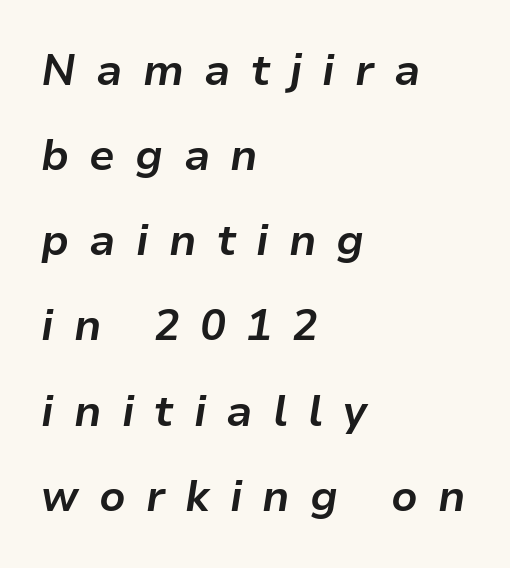
Has an underline been added? It has not. Where is the straight margin? On the left. Observe the wide spacing: letters keep a clear distance from each other. Successive baselines arrive slowly, with a big drop between each. You'd pick this weight for a headline — it's a proper bold.
